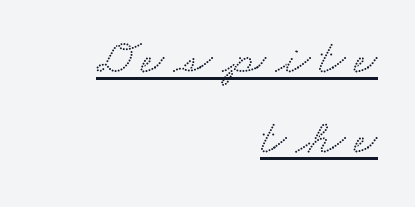
The image shows 50 px wide serif type; set right-aligned, normal line spacing (1.6x), underlined; low stroke contrast and a small x-height.
